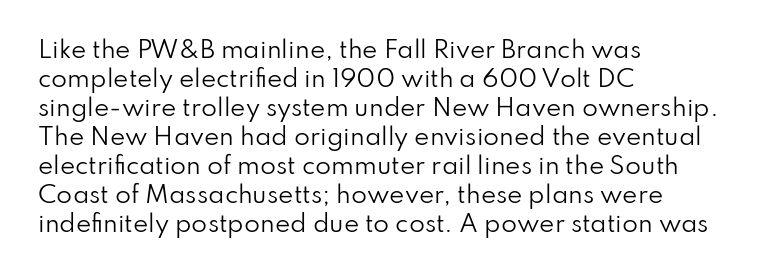
{"italic": "no", "bold": "no", "underline": "no", "align": "left", "line_spacing": "normal", "line_spacing_ratio": 1.26, "letter_spacing": "normal", "letter_spacing_em": 0.0, "glyph_px": 23}
